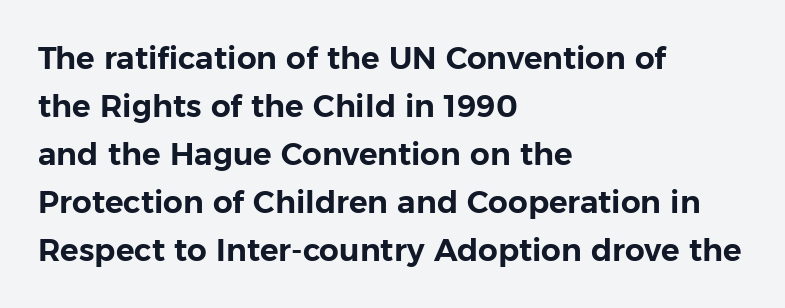
{"serif": "no", "italic": "no", "width": "normal", "stroke_contrast": "low", "x_height": "medium", "monospaced": "no", "underline": "no", "align": "left", "line_spacing": "normal", "line_spacing_ratio": 1.55, "letter_spacing": "normal", "letter_spacing_em": 0.0, "glyph_px": 31}
